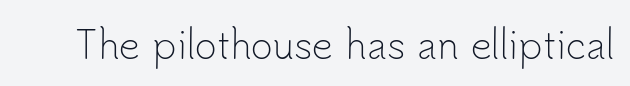
The image shows 37 px light sans-serif type, upright; set normal letter spacing, not underlined; low stroke contrast and a small x-height.
